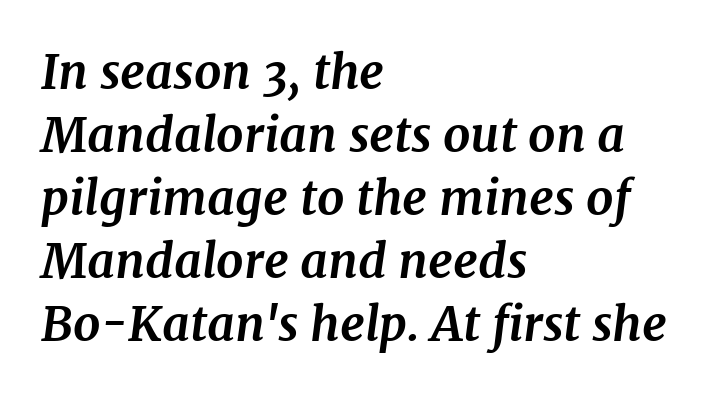
The rag falls on the right side of this text block. Rows of type keep a routine distance in the vertical direction. Do the characters align in a grid? No, the font is proportional. Nothing unusual about the tracking: characters are spaced as the font intends.
